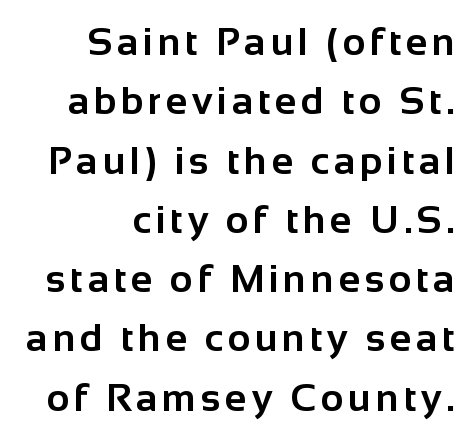
The passage is arranged like a letterhead date or caption credit — flush right. Vertically, the passage feels balanced, rows spaced as you'd expect. Glance below the letters and you will spot only blank space. These words are printed bold, with thick strokes throughout.
